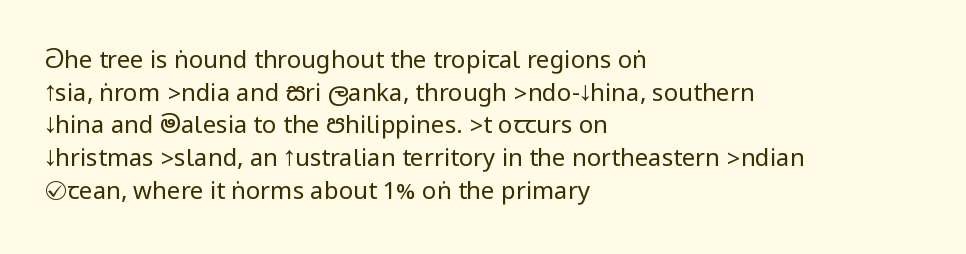
{"italic": "no", "bold": "no", "underline": "no", "align": "left", "line_spacing": "normal", "line_spacing_ratio": 1.36, "letter_spacing": "normal", "letter_spacing_em": 0.0, "glyph_px": 24}
